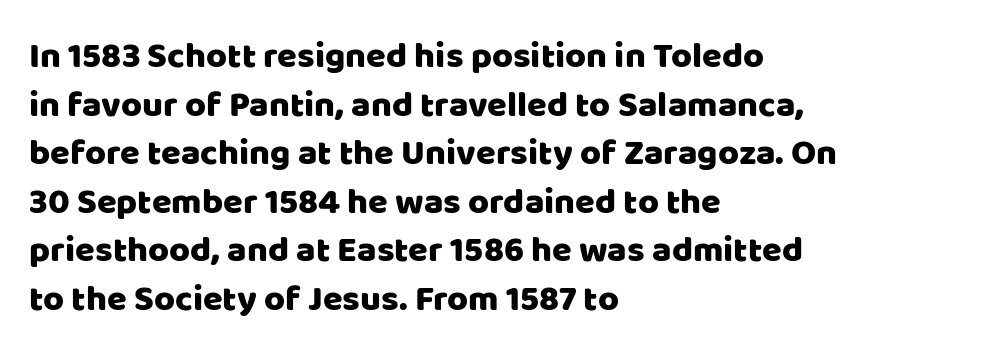
{"serif": "no", "italic": "no", "width": "normal", "stroke_contrast": "low", "x_height": "large", "monospaced": "no", "underline": "no", "align": "left", "line_spacing": "normal", "line_spacing_ratio": 1.35, "letter_spacing": "normal", "letter_spacing_em": 0.0, "glyph_px": 36}
